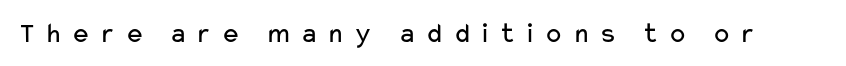
{"serif": "no", "italic": "no", "bold": "no", "weight": "regular", "width": "wide", "stroke_contrast": "low", "x_height": "medium", "monospaced": "no", "underline": "no", "letter_spacing": "wide", "letter_spacing_em": 0.29, "glyph_px": 29}
